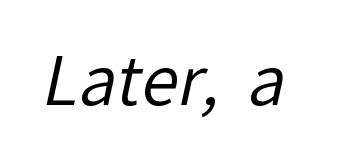
The image shows 67 px regular-weight sans-serif type; set normal letter spacing, not underlined; low stroke contrast and a medium x-height.
